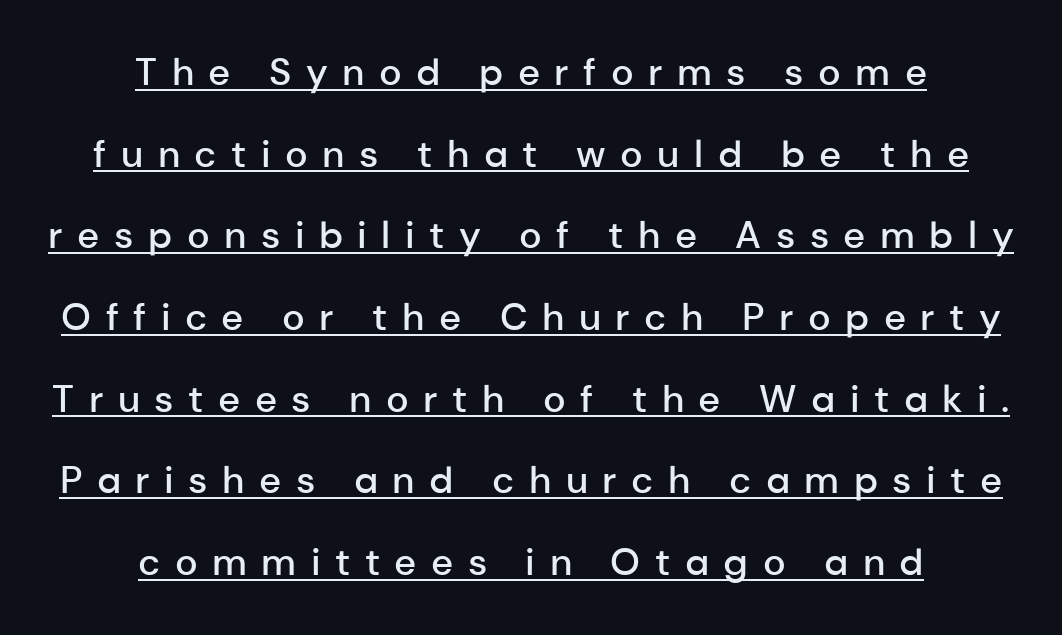
{"serif": "no", "italic": "no", "bold": "semi", "weight": "semibold", "width": "normal", "stroke_contrast": "low", "x_height": "medium", "monospaced": "no", "underline": "yes", "align": "center", "line_spacing": "loose", "line_spacing_ratio": 2.15, "letter_spacing": "wide", "letter_spacing_em": 0.38, "glyph_px": 38}
